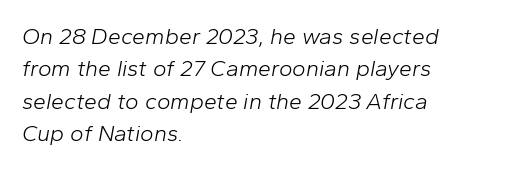
Q: Is the text bold? A: No.
Q: Is the text italic (slanted)? A: Yes, it leans right by about 10 degrees.
Q: Is the text underlined? A: No.
Q: How is the paragraph aligned? A: Left-aligned.
Q: Is the spacing between letters normal or unusually wide? A: Normal.
Q: Is the spacing between lines tight, normal or loose? A: Normal.
